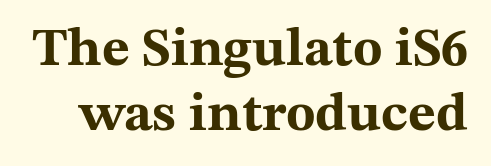
Check where the strokes stop: tiny serifs finish them off. How heavy is the stroke? Heavy — this is a bold. The strip under each line holds only bare page. Unlike italic type, these characters show no tilt at all. The gaps between neighbouring characters are ordinary and unremarkable.
